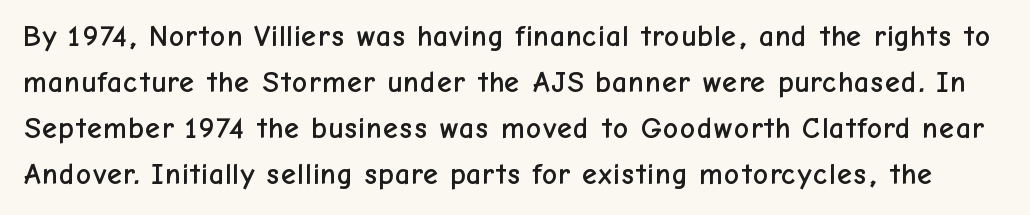
The image shows 30 px sans-serif type, upright; set normal line spacing (1.53x), normal letter spacing, not underlined; low stroke contrast and a medium x-height.
